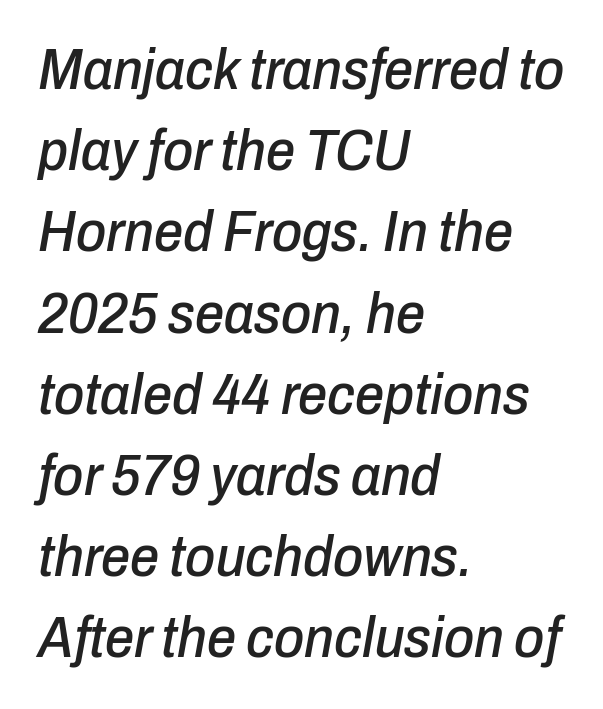
Clear beneath every line of the passage. Letter spacing: default. The leading is moderate, giving the passage an even texture. The specimen reads as italic at a glance.
